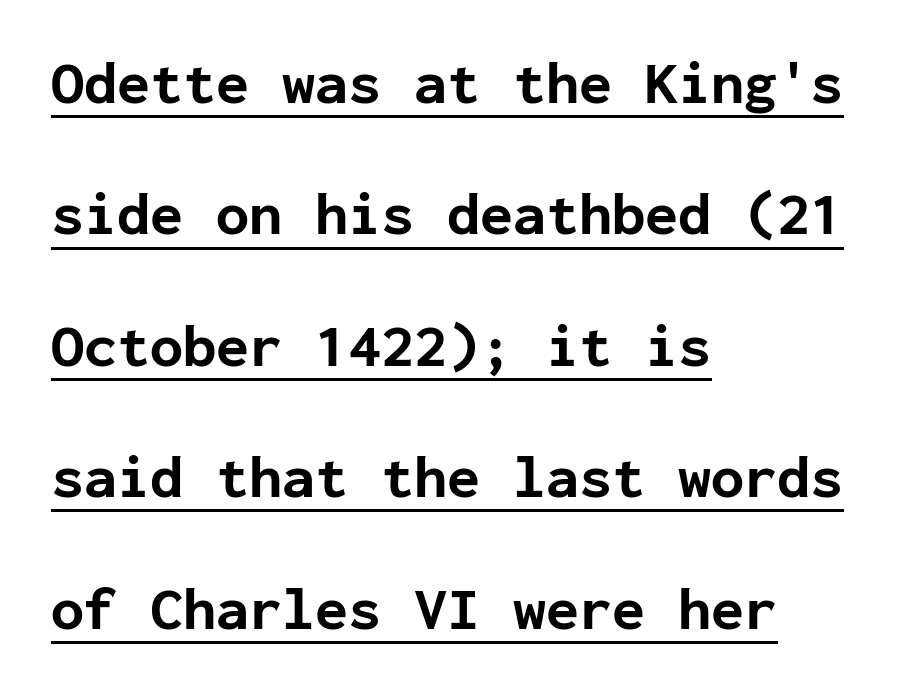
Every row of glyphs begins at an identical x-position on the left. Leading is clearly above the norm, producing a sparse column. Descenders here cross a horizontal rule under the line. Fixed-width glyphs throughout — classic coding-font behaviour. Font category for this specimen: sans-serif.
